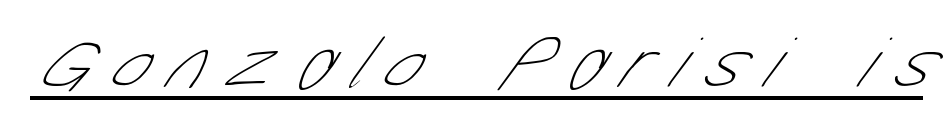
Q: Is the text bold? A: No.
Q: Is the typeface a serif or a sans-serif typeface? A: Sans-serif.
Q: Is the text underlined? A: Yes.
Q: Is the spacing between letters normal or unusually wide? A: Unusually wide.
Q: Width (condensed, normal, or wide)? A: Condensed.
Q: Stroke contrast? A: Low.
Q: x-height? A: Medium.
Q: Monospaced? A: No.
